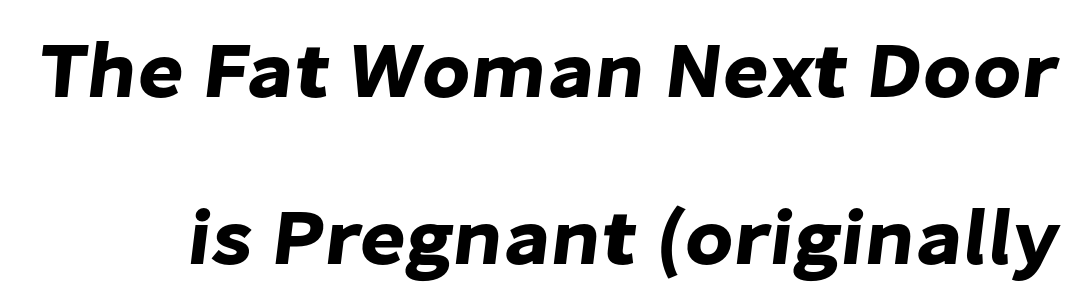
Q: Is the typeface a serif or a sans-serif typeface? A: Sans-serif.
Q: Is the text underlined? A: No.
Q: Is the spacing between letters normal or unusually wide? A: Normal.
Q: Is the spacing between lines tight, normal or loose? A: Loose.
Q: Width (condensed, normal, or wide)? A: Normal.
Q: Stroke contrast? A: Low.
Q: x-height? A: Medium.
Q: Monospaced? A: No.
